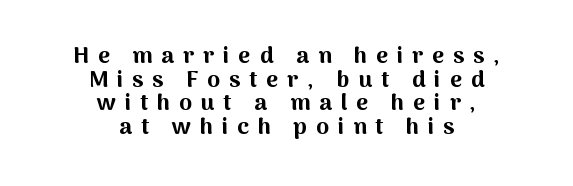
Vertical spacing — tight. Does extra space separate the letters? Yes, quite a lot of it. The typesetting leans heavy: a genuine bold. This is roman type, the default non-slanted kind.
